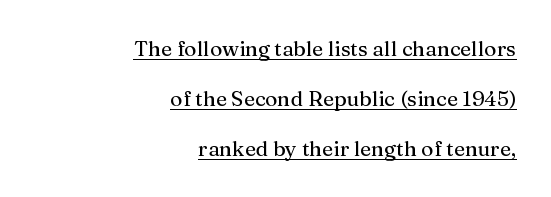
Honestly, the rows look like they've been pulled way apart. Nothing unusual about the tracking: characters are spaced as the font intends. This rendering uses right alignment, leaving the left contour irregular. This rendering features underlined lettering. A typesetter would mark this as roman, not italic.
